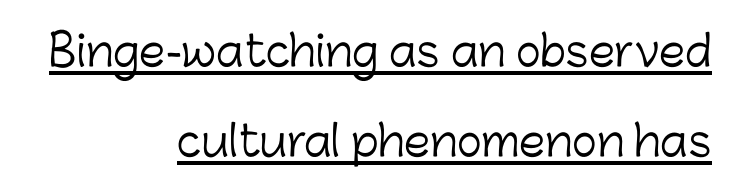
Q: Is the text bold? A: No.
Q: Is the text italic (slanted)? A: No, it is upright.
Q: Is the typeface a serif or a sans-serif typeface? A: Sans-serif.
Q: Is the text underlined? A: Yes.
Q: How is the paragraph aligned? A: Right-aligned.
Q: Is the spacing between letters normal or unusually wide? A: Normal.
Q: Is the spacing between lines tight, normal or loose? A: Loose.
Q: Width (condensed, normal, or wide)? A: Normal.
Q: Stroke contrast? A: Low.
Q: x-height? A: Medium.
Q: Monospaced? A: No.
